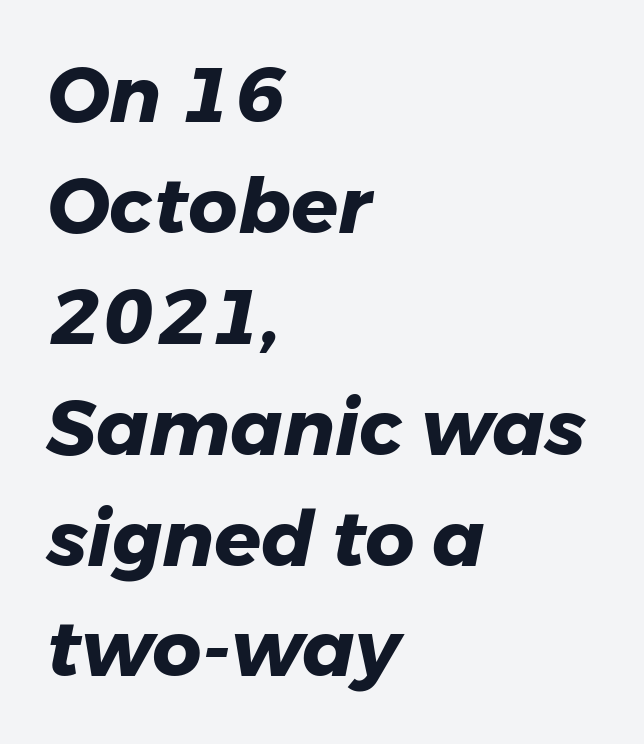
{"italic": "yes", "lean": "right", "slant_degrees": 11, "bold": "yes", "weight": "heavy", "width": "normal", "stroke_contrast": "low", "x_height": "medium", "monospaced": "no", "underline": "no", "align": "left", "line_spacing": "normal", "line_spacing_ratio": 1.44, "letter_spacing": "normal", "letter_spacing_em": 0.0, "glyph_px": 77}
